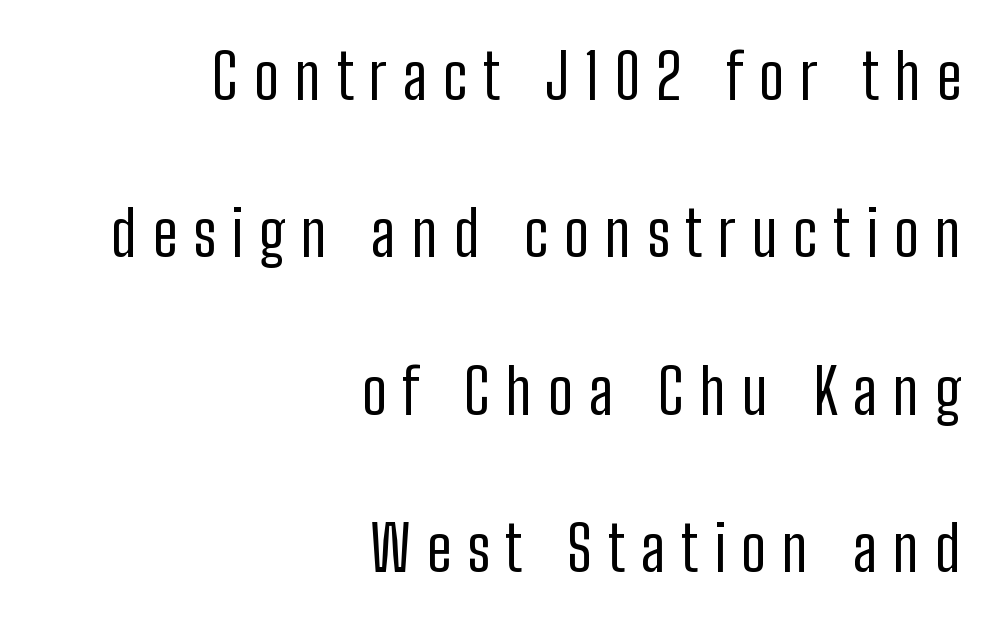
Q: Is the text bold? A: No.
Q: Is the text italic (slanted)? A: No, it is upright.
Q: Is the typeface a serif or a sans-serif typeface? A: Sans-serif.
Q: Is the text underlined? A: No.
Q: How is the paragraph aligned? A: Right-aligned.
Q: Is the spacing between letters normal or unusually wide? A: Unusually wide.
Q: Is the spacing between lines tight, normal or loose? A: Loose.
Q: Width (condensed, normal, or wide)? A: Condensed.
Q: Stroke contrast? A: Low.
Q: x-height? A: Medium.
Q: Monospaced? A: No.
